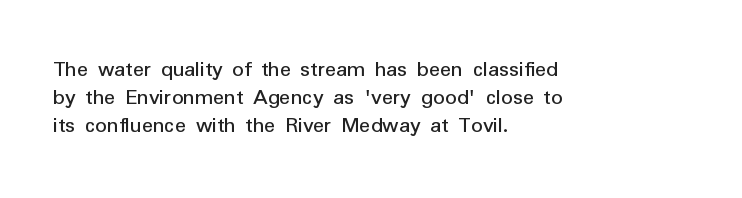
Q: Is the text italic (slanted)? A: No, it is upright.
Q: Is the text underlined? A: No.
Q: How is the paragraph aligned? A: Left-aligned.
Q: Is the spacing between letters normal or unusually wide? A: Normal.
